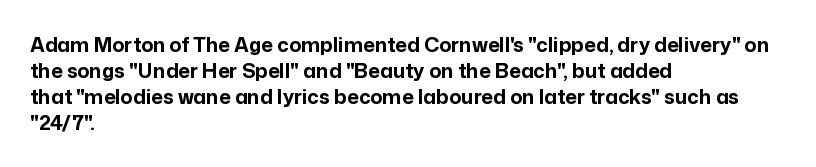
The image shows 20 px bold type, upright; set left-aligned, normal line spacing (1.3x), normal letter spacing, not underlined.
